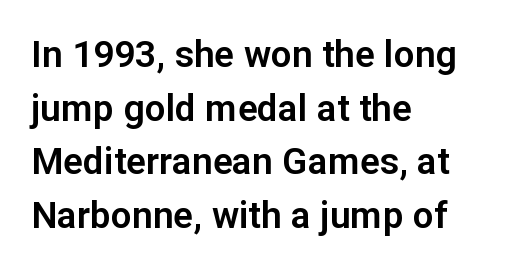
Honestly, the row spacing looks completely unremarkable. These lines are rendered in a variable-pitch font. Nope, not italic — everything's standing straight. Caption: standard tracking, unaltered. Compared with a centered layout, this one pins lines to the left instead. The glyphs in this specimen are sans serif.
